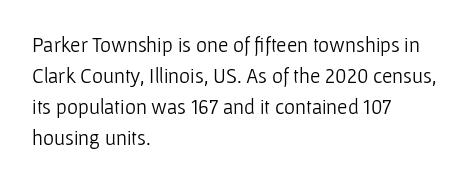
The image shows 21 px text type, upright; set left-aligned, normal line spacing (1.48x), normal letter spacing, not underlined.
